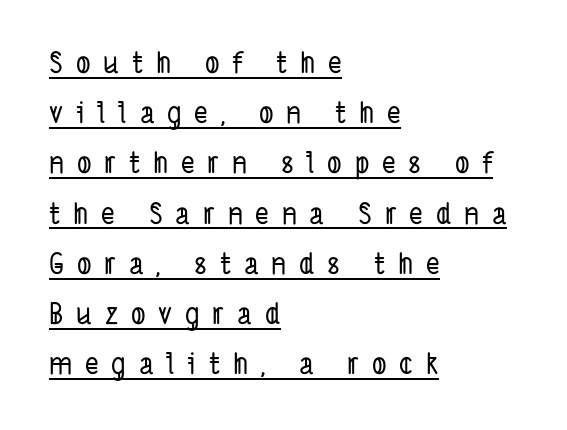
The image shows 29 px condensed sans-serif type; set left-aligned, line spacing 1.73x, unusually wide letter spacing (+0.44 em), underlined; low stroke contrast and a medium x-height.
